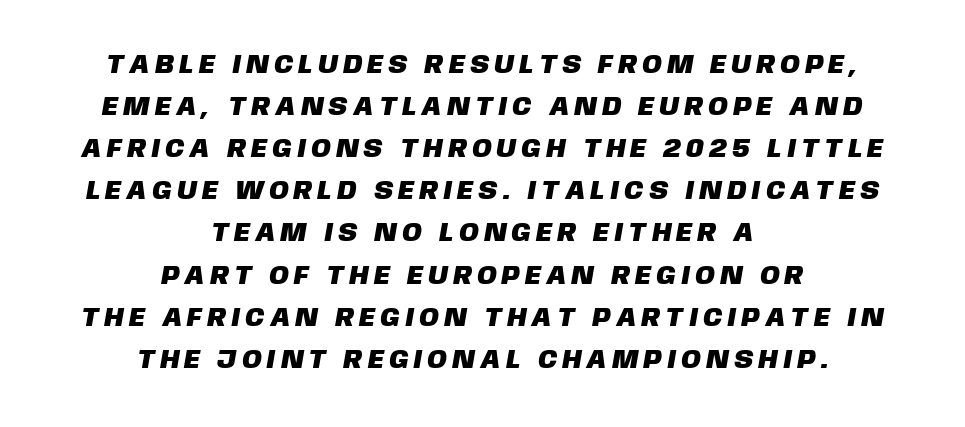
The image shows 26 px text type; set centered, normal line spacing (1.62x), unusually wide letter spacing (+0.25 em), not underlined.
